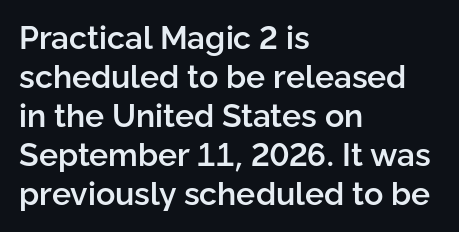
The image shows 32 px semibold sans-serif type, upright; set left-aligned, line spacing 1.22x, normal letter spacing, not underlined; low stroke contrast and a medium x-height.
